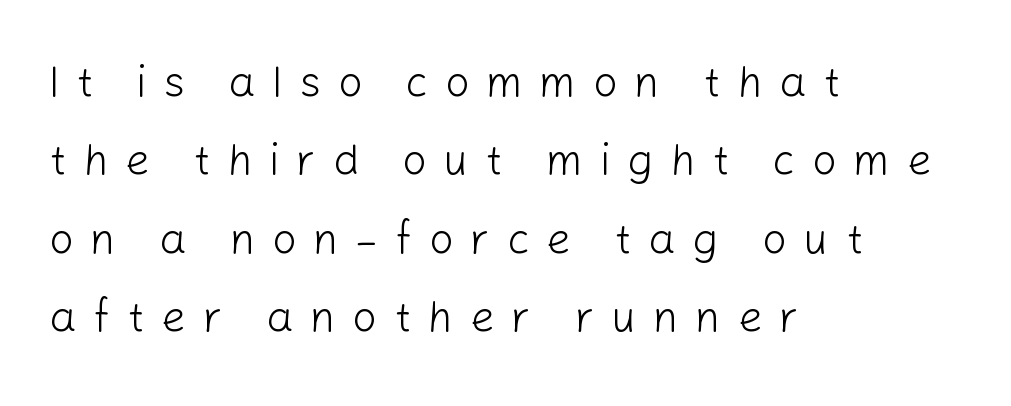
{"serif": "no", "italic": "no", "bold": "no", "weight": "light", "width": "normal", "stroke_contrast": "low", "x_height": "medium", "monospaced": "no", "underline": "no", "align": "left", "line_spacing_ratio": 1.82, "letter_spacing": "wide", "letter_spacing_em": 0.39, "glyph_px": 43}
